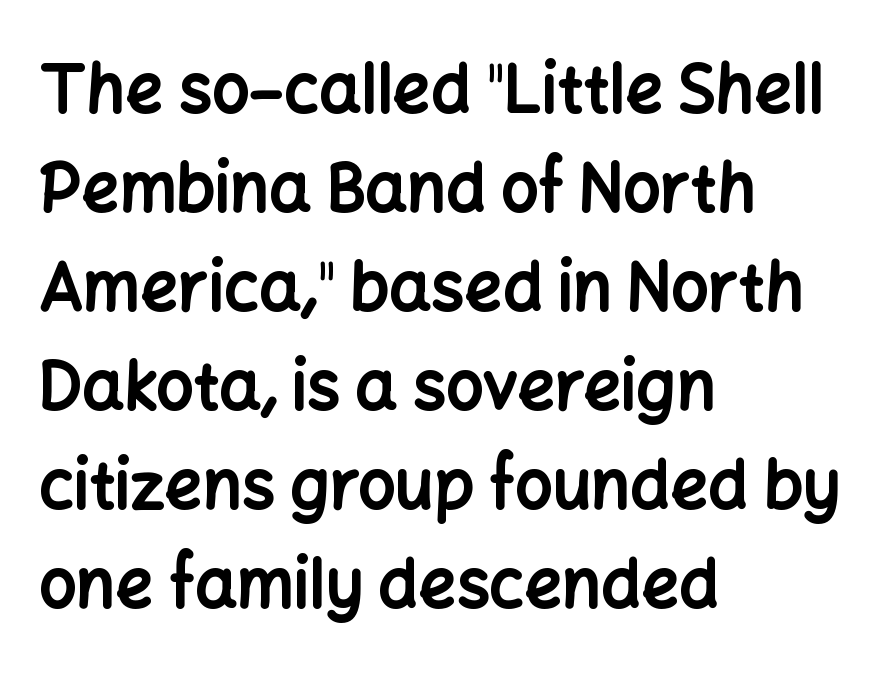
The space directly below the letters is spotless. Heavy-handed strokes throughout: this text is bold. Default kerning and tracking; the words read as compact shapes. Characters remain perfectly vertical along every line. Line starts are locked; line ends wander. The glyphs in this specimen are sans serif.
